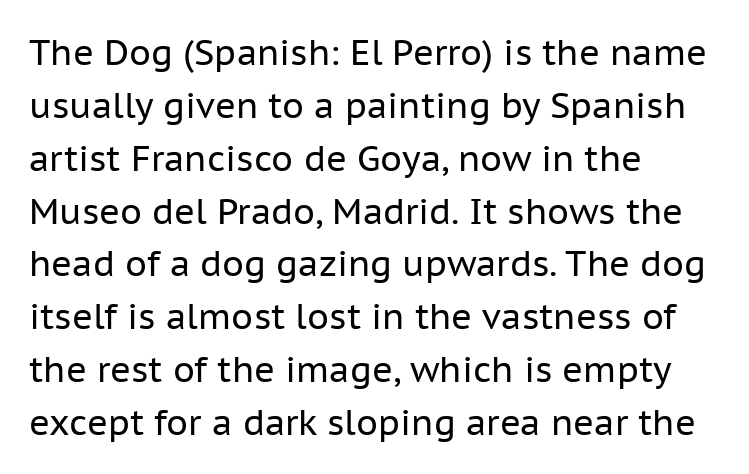
{"serif": "no", "italic": "no", "bold": "no", "weight": "regular", "width": "normal", "stroke_contrast": "low", "x_height": "medium", "monospaced": "no", "underline": "no", "align": "left", "line_spacing": "normal", "line_spacing_ratio": 1.51, "letter_spacing": "normal", "letter_spacing_em": 0.0, "glyph_px": 35}
